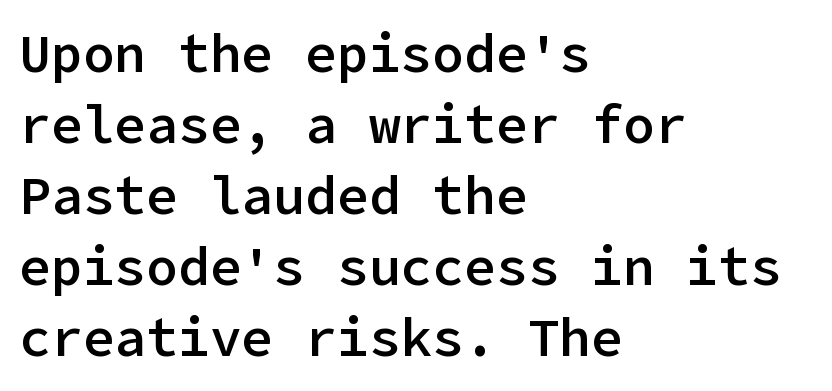
Q: Is the text bold? A: Semi-bold.
Q: Is the text italic (slanted)? A: No, it is upright.
Q: Is the typeface a serif or a sans-serif typeface? A: Sans-serif.
Q: Is the text underlined? A: No.
Q: How is the paragraph aligned? A: Left-aligned.
Q: Is the spacing between letters normal or unusually wide? A: Normal.
Q: Is the spacing between lines tight, normal or loose? A: Normal.
Q: Width (condensed, normal, or wide)? A: Normal.
Q: Stroke contrast? A: Low.
Q: x-height? A: Medium.
